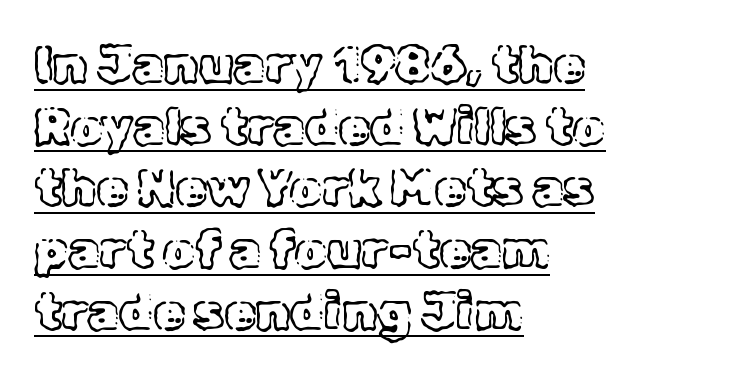
{"italic": "no", "width": "normal", "x_height": "medium", "monospaced": "no", "underline": "yes", "align": "left", "line_spacing_ratio": 1.21, "letter_spacing": "normal", "letter_spacing_em": 0.0, "glyph_px": 51}
